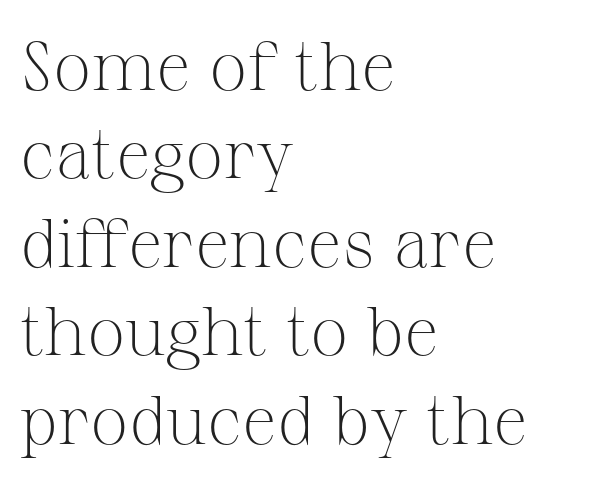
{"serif": "yes", "italic": "no", "bold": "no", "weight": "light", "width": "normal", "stroke_contrast": "medium", "x_height": "medium", "monospaced": "no", "underline": "no", "align": "left", "line_spacing": "normal", "line_spacing_ratio": 1.3, "letter_spacing": "normal", "letter_spacing_em": 0.0, "glyph_px": 68}
